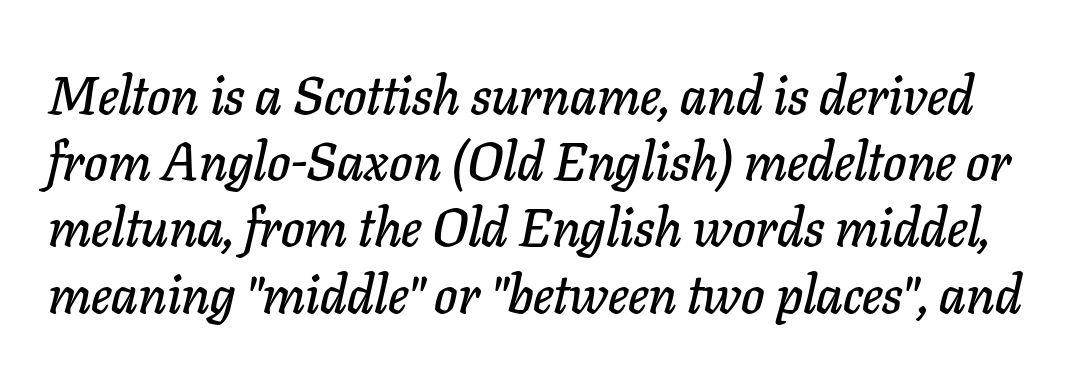
Q: Is the text italic (slanted)? A: Yes, it leans right by about 11 degrees.
Q: Is the text underlined? A: No.
Q: Is the spacing between letters normal or unusually wide? A: Normal.
Q: Is the spacing between lines tight, normal or loose? A: Normal.
Q: Width (condensed, normal, or wide)? A: Normal.
Q: Stroke contrast? A: Low.
Q: x-height? A: Medium.
Q: Monospaced? A: No.
